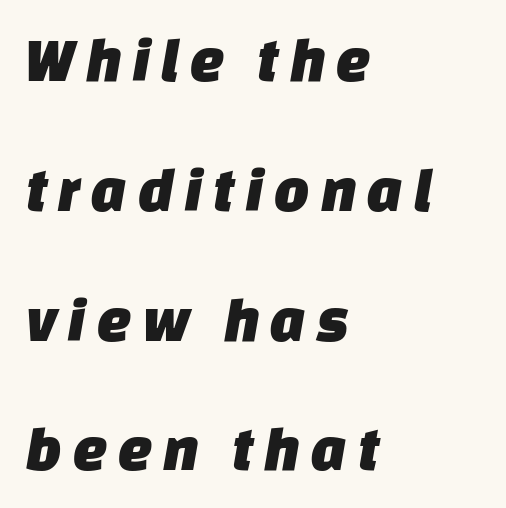
Q: Is the typeface a serif or a sans-serif typeface? A: Sans-serif.
Q: Is the text underlined? A: No.
Q: How is the paragraph aligned? A: Left-aligned.
Q: Is the spacing between lines tight, normal or loose? A: Loose.
Q: Width (condensed, normal, or wide)? A: Normal.
Q: Stroke contrast? A: Low.
Q: x-height? A: Large.
Q: Monospaced? A: No.
